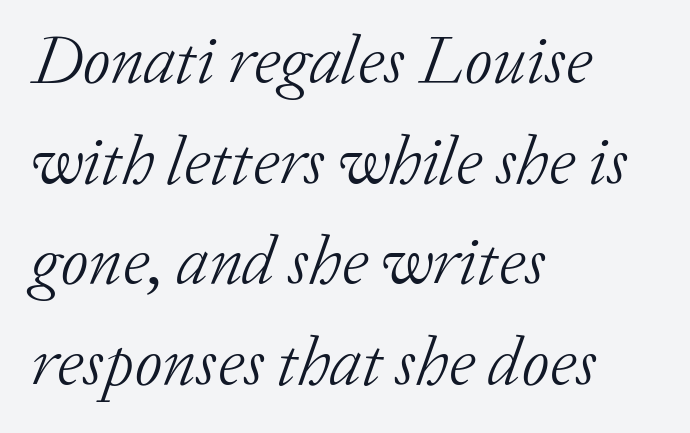
{"serif": "yes", "italic": "yes", "lean": "right", "slant_degrees": 20, "bold": "no", "weight": "light", "width": "normal", "stroke_contrast": "low", "x_height": "medium", "monospaced": "no", "underline": "no", "align": "left", "line_spacing": "normal", "line_spacing_ratio": 1.48, "letter_spacing": "normal", "letter_spacing_em": 0.0, "glyph_px": 68}
